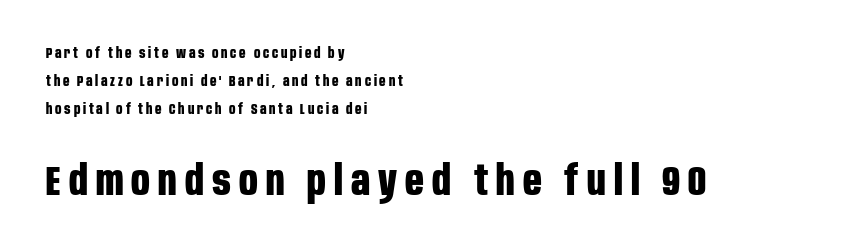
Q: Is the text bold? A: Yes.
Q: Is the text italic (slanted)? A: No, it is upright.
Q: Is the typeface a serif or a sans-serif typeface? A: Sans-serif.
Q: Is the text underlined? A: No.
Q: How is the paragraph aligned? A: Left-aligned.
Q: Is the spacing between letters normal or unusually wide? A: Unusually wide.
Q: Is the spacing between lines tight, normal or loose? A: Loose.
Q: Which block of text is set in a larger size, the first (top) or the second (bottom)? A: The second (bottom) one.
Q: Width (condensed, normal, or wide)? A: Condensed.
Q: Stroke contrast? A: Low.
Q: x-height? A: Large.
Q: Monospaced? A: No.
